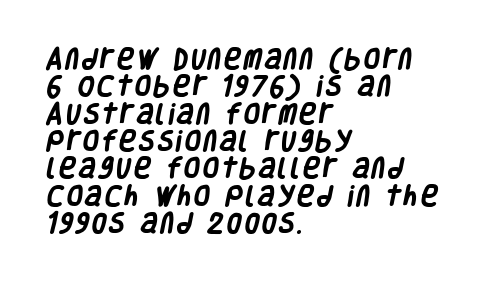
Q: Is the text bold? A: Yes.
Q: Is the text underlined? A: No.
Q: How is the paragraph aligned? A: Left-aligned.
